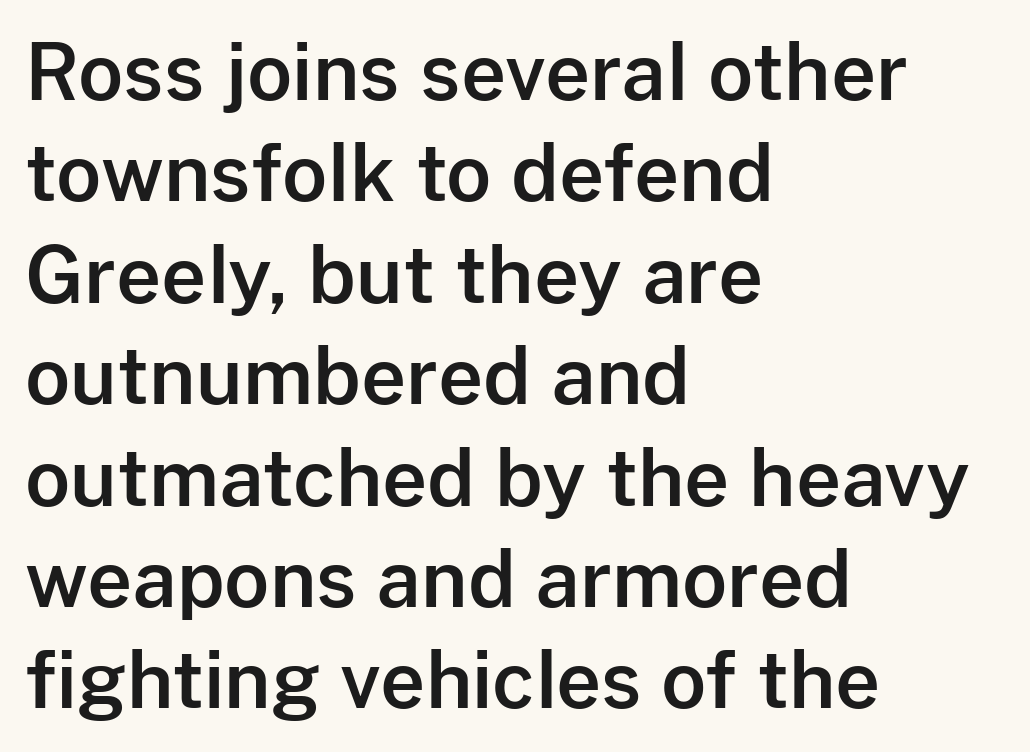
Q: Is the text italic (slanted)? A: No, it is upright.
Q: Is the typeface a serif or a sans-serif typeface? A: Sans-serif.
Q: Is the text underlined? A: No.
Q: How is the paragraph aligned? A: Left-aligned.
Q: Is the spacing between letters normal or unusually wide? A: Normal.
Q: Is the spacing between lines tight, normal or loose? A: Normal.
Q: Width (condensed, normal, or wide)? A: Normal.
Q: Stroke contrast? A: Low.
Q: x-height? A: Medium.
Q: Monospaced? A: No.
